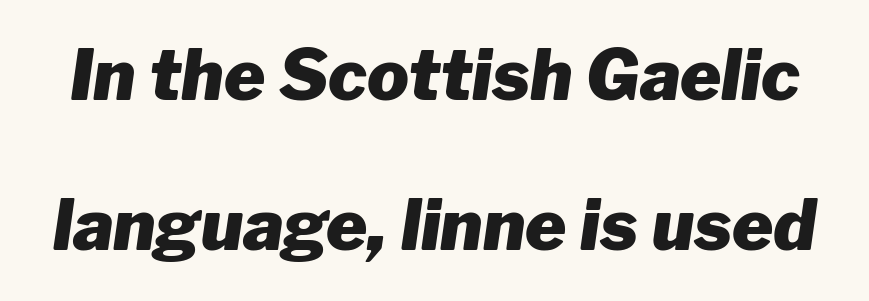
Characters are canted at an angle relative to the baseline's perpendicular. Only glyphs here, with clear space below each row. This sample uses plain, unmodified letter spacing. Spacing verdict: proportional, widths tailored to each character. What's the leading like? Stretched, with rows far apart. Heavy-handed strokes throughout: this text is bold.
